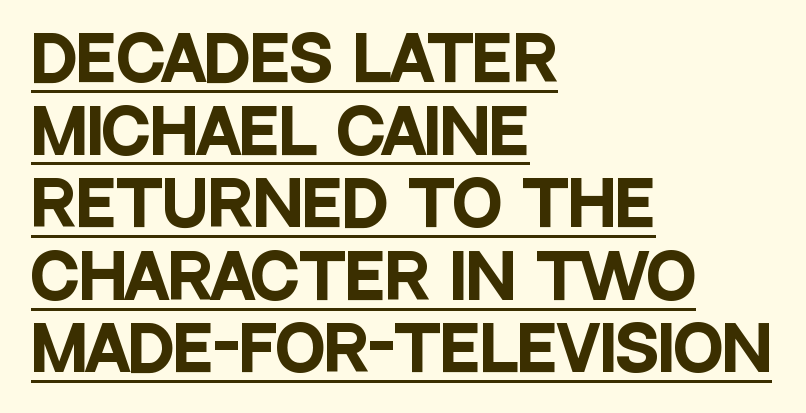
Spacing between characters is what you'd get straight out of the box. The font's upright variant was chosen for this text. What decoration does the sample have? An underline. You could not count columns in this text — the font is proportionally spaced. The designer went with a sans here, leaving each stem footless. The letters are bold, with thick, heavy strokes.
